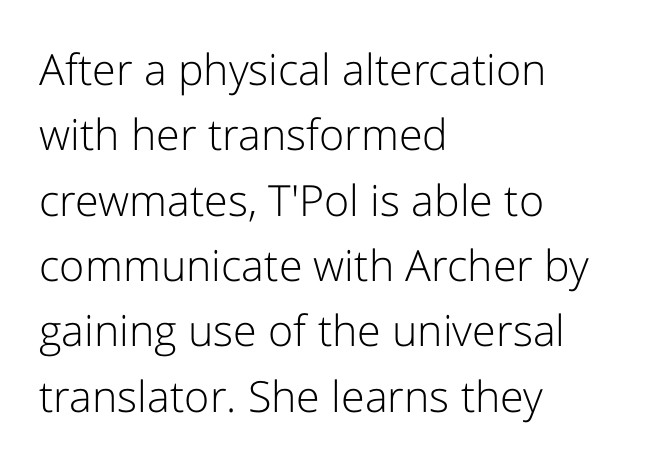
The image shows 43 px light sans-serif type, upright; set left-aligned, normal line spacing (1.52x), normal letter spacing, not underlined; low stroke contrast and a medium x-height.
